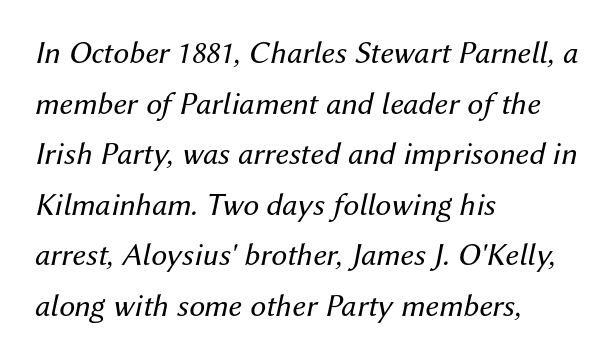
Q: Is the text bold? A: No.
Q: Is the text italic (slanted)? A: Yes, it leans right by about 12 degrees.
Q: Is the text underlined? A: No.
Q: How is the paragraph aligned? A: Left-aligned.
Q: Is the spacing between letters normal or unusually wide? A: Normal.
Q: Is the spacing between lines tight, normal or loose? A: Normal.
Q: Width (condensed, normal, or wide)? A: Normal.
Q: Stroke contrast? A: Medium.
Q: x-height? A: Medium.
Q: Monospaced? A: No.
